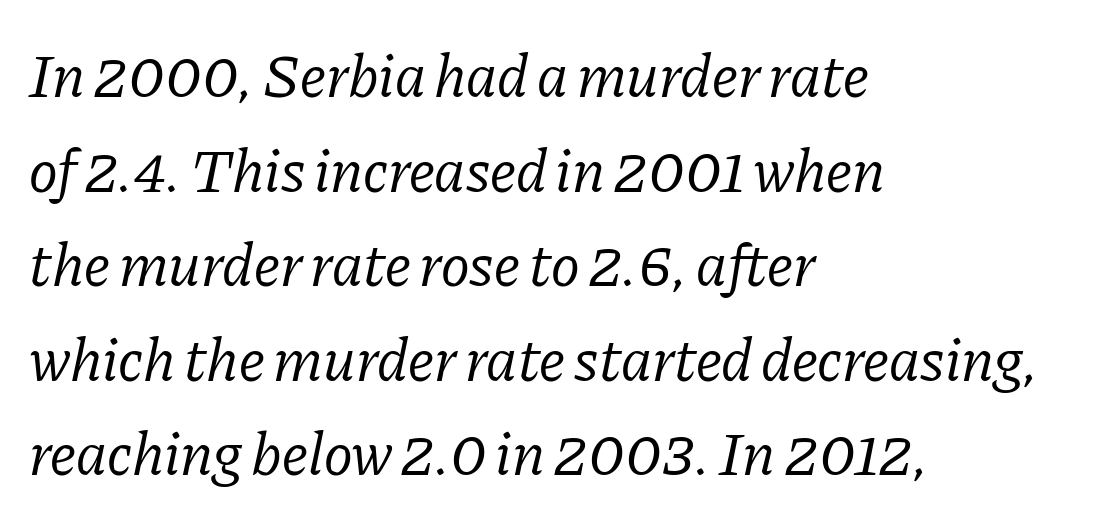
Q: Is the text bold? A: No.
Q: Is the text italic (slanted)? A: Yes, it leans right by about 11 degrees.
Q: Is the typeface a serif or a sans-serif typeface? A: Serif.
Q: Is the text underlined? A: No.
Q: How is the paragraph aligned? A: Left-aligned.
Q: Is the spacing between letters normal or unusually wide? A: Normal.
Q: Is the spacing between lines tight, normal or loose? A: Normal.
Q: Width (condensed, normal, or wide)? A: Normal.
Q: Stroke contrast? A: Low.
Q: x-height? A: Medium.
Q: Monospaced? A: No.
